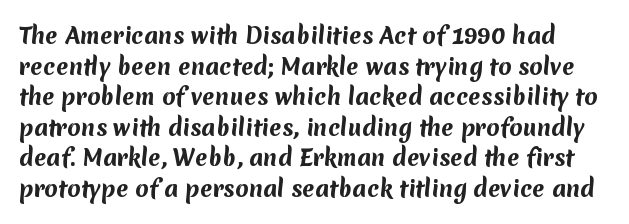
The image shows 22 px bold type; set normal line spacing (1.39x), normal letter spacing, not underlined.
